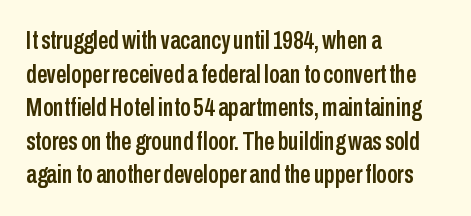
Q: Is the text italic (slanted)? A: No, it is upright.
Q: Is the text underlined? A: No.
Q: How is the paragraph aligned? A: Left-aligned.
Q: Is the spacing between letters normal or unusually wide? A: Normal.
Q: Is the spacing between lines tight, normal or loose? A: Normal.
